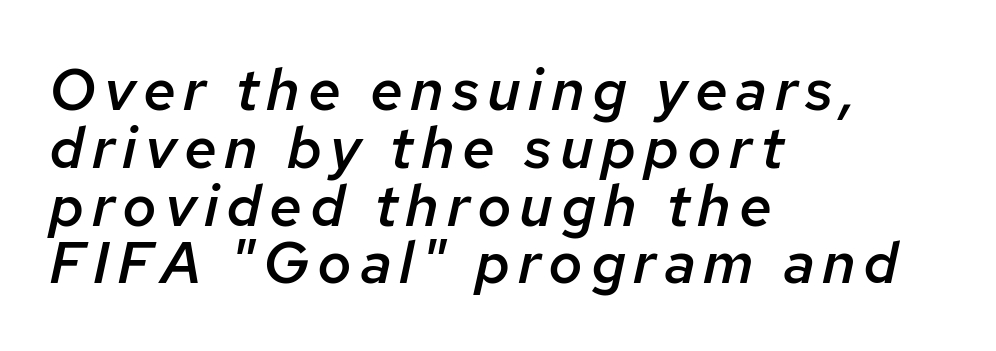
{"italic": "yes", "lean": "right", "slant_degrees": 12, "bold": "semi", "weight": "semibold", "width": "normal", "stroke_contrast": "low", "x_height": "medium", "monospaced": "no", "underline": "no", "align": "left", "line_spacing": "tight", "line_spacing_ratio": 0.98, "glyph_px": 59}
